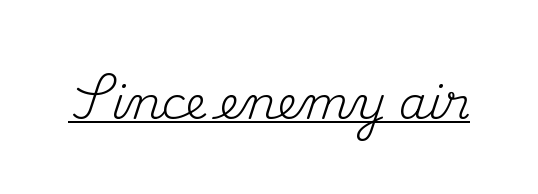
Q: Is the text bold? A: No.
Q: Is the text italic (slanted)? A: Yes.
Q: Is the typeface a serif or a sans-serif typeface? A: Serif.
Q: Is the text underlined? A: Yes.
Q: Is the spacing between letters normal or unusually wide? A: Normal.
Q: Width (condensed, normal, or wide)? A: Normal.
Q: Stroke contrast? A: Medium.
Q: x-height? A: Small.
Q: Monospaced? A: No.
